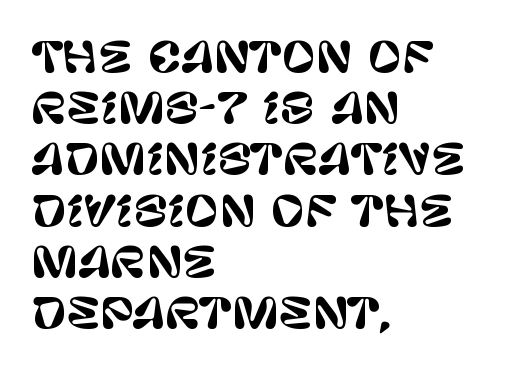
{"serif": "no", "width": "normal", "stroke_contrast": "low", "x_height": "large", "monospaced": "no", "underline": "no", "align": "left", "line_spacing": "normal", "line_spacing_ratio": 1.25, "letter_spacing": "normal", "letter_spacing_em": 0.0, "glyph_px": 41}
